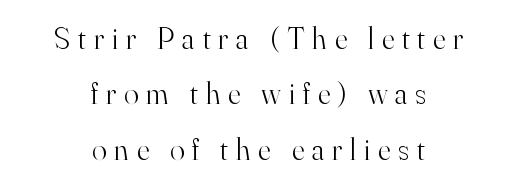
Q: Is the text bold? A: No.
Q: Is the text italic (slanted)? A: No, it is upright.
Q: Is the typeface a serif or a sans-serif typeface? A: Serif.
Q: Is the text underlined? A: No.
Q: How is the paragraph aligned? A: Centered.
Q: Is the spacing between letters normal or unusually wide? A: Unusually wide.
Q: Width (condensed, normal, or wide)? A: Normal.
Q: Stroke contrast? A: High.
Q: x-height? A: Small.
Q: Monospaced? A: No.
